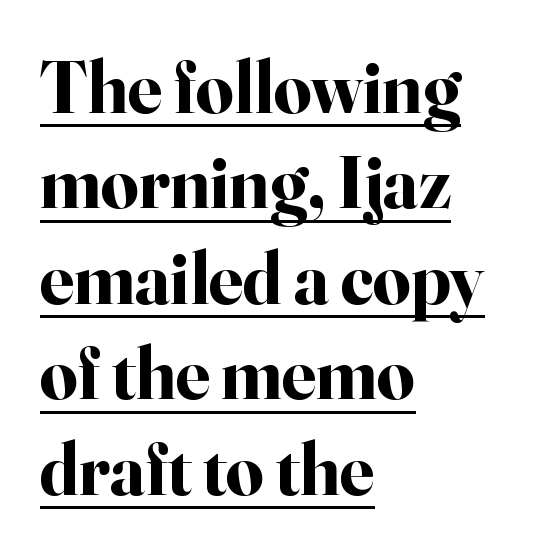
The image shows 74 px bold serif type, upright; set left-aligned, normal line spacing (1.29x), normal letter spacing, underlined; high stroke contrast and a small x-height.
